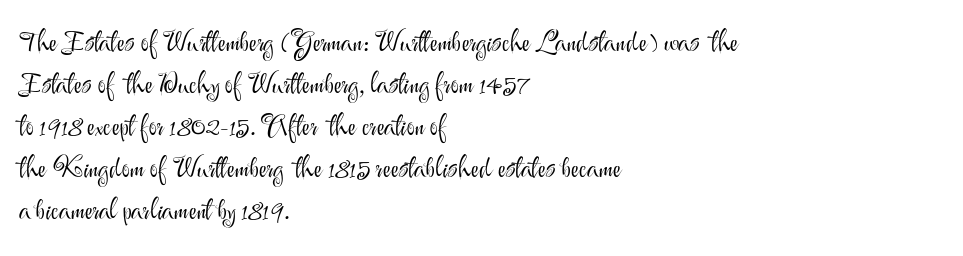
Students, observe: this is what conventionally led text looks like. The ragged edge is on the right, which tells us the setting is flush left. The designer went with a sans here, leaving each stem footless.
